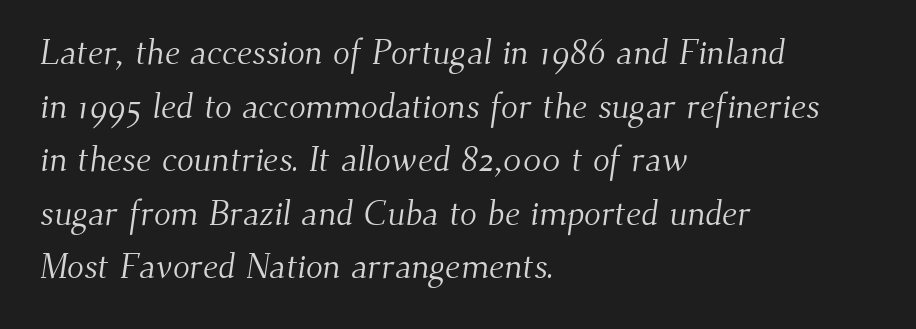
The passage shown is typed in a proportional face where columns would drift. Decoration check: the copy has no underline. Spacing between characters is what you'd get straight out of the box. Leftover space on each line is placed entirely after the last word.
